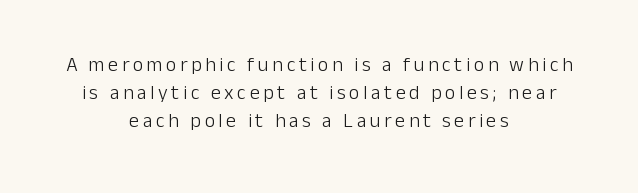
The image shows 20 px text type, upright; set centered, normal line spacing (1.41x), not underlined.
